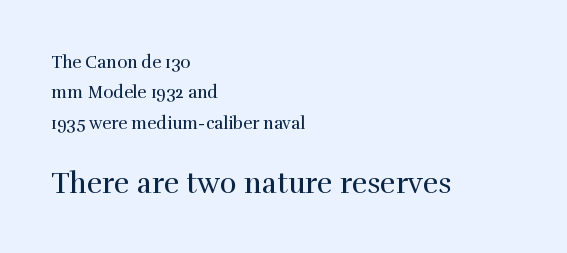
Q: Is the text bold? A: No.
Q: Is the text italic (slanted)? A: No, it is upright.
Q: Is the typeface a serif or a sans-serif typeface? A: Serif.
Q: Is the text underlined? A: No.
Q: How is the paragraph aligned? A: Left-aligned.
Q: Is the spacing between letters normal or unusually wide? A: Normal.
Q: Which block of text is set in a larger size, the first (top) or the second (bottom)? A: The second (bottom) one.
Q: Width (condensed, normal, or wide)? A: Normal.
Q: Stroke contrast? A: High.
Q: x-height? A: Medium.
Q: Monospaced? A: No.
